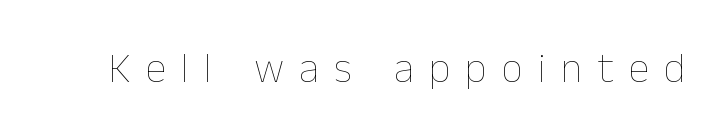
Q: Is the text bold? A: No.
Q: Is the text italic (slanted)? A: No, it is upright.
Q: Is the text underlined? A: No.
Q: Is the spacing between letters normal or unusually wide? A: Unusually wide.
Q: Width (condensed, normal, or wide)? A: Normal.
Q: Stroke contrast? A: Low.
Q: x-height? A: Medium.
Q: Monospaced? A: No.
